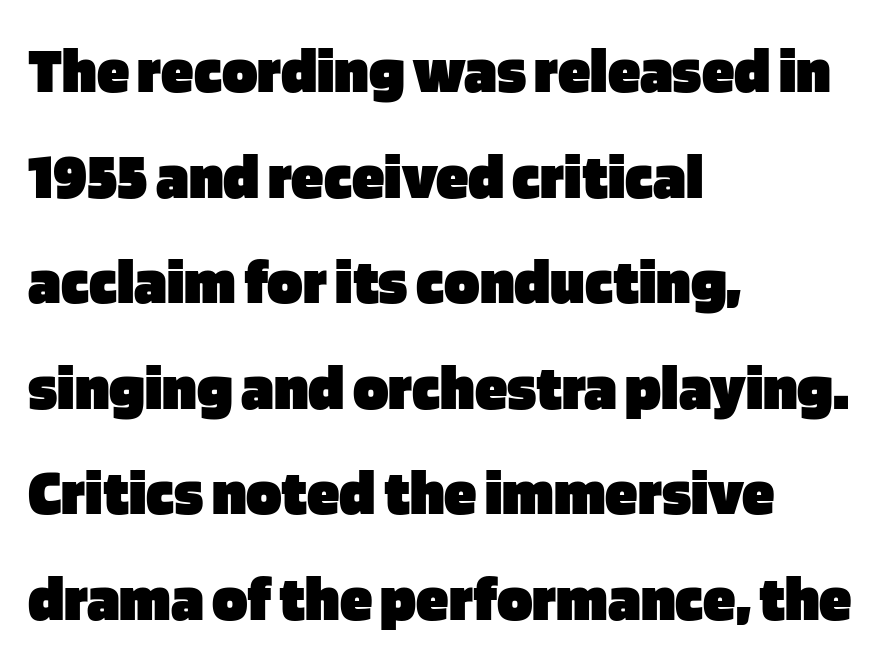
When letters stand straight like this, we call the style roman or upright. Words float on clear page, feet unadorned. Here the glyphs are tracked normally, forming tight word shapes. The vertical gap from one line to the next is medium. The paragraph shown leans on its left margin.
